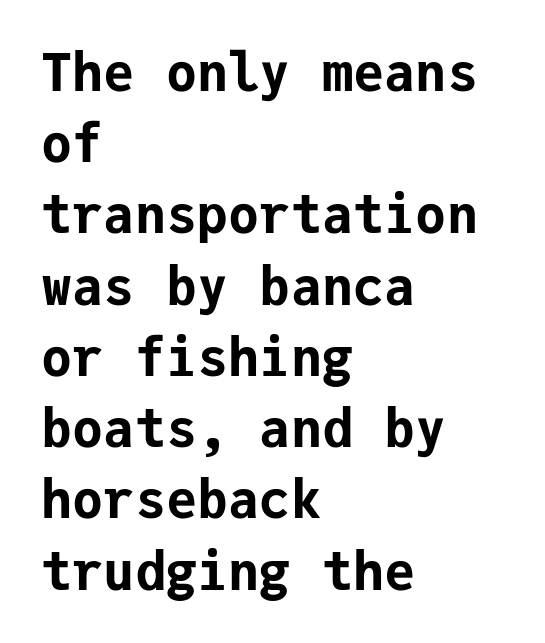
Q: Is the text bold? A: Yes.
Q: Is the text italic (slanted)? A: No, it is upright.
Q: Is the typeface a serif or a sans-serif typeface? A: Sans-serif.
Q: Is the text underlined? A: No.
Q: How is the paragraph aligned? A: Left-aligned.
Q: Is the spacing between letters normal or unusually wide? A: Normal.
Q: Is the spacing between lines tight, normal or loose? A: Normal.
Q: Width (condensed, normal, or wide)? A: Normal.
Q: Stroke contrast? A: Low.
Q: x-height? A: Medium.
Q: Monospaced? A: Yes.
